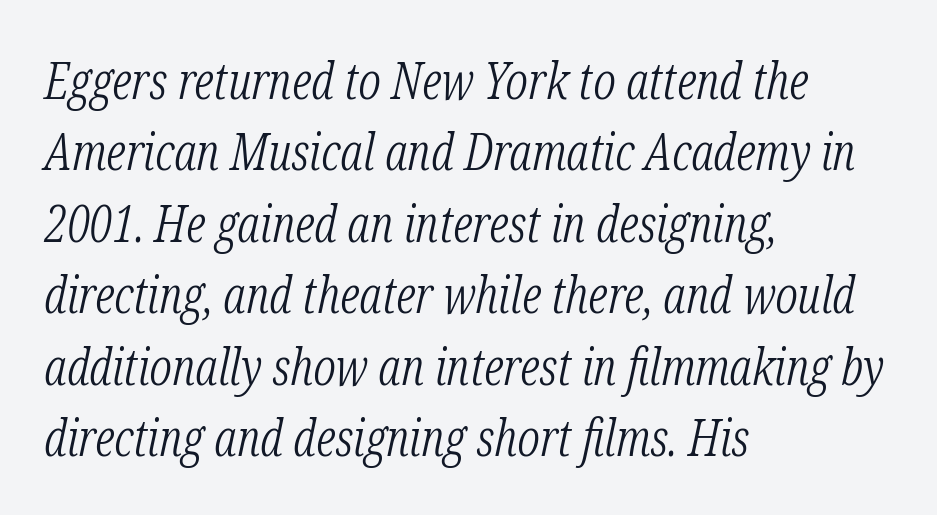
The image shows 51 px light, condensed serif type, italic (leaning right); set left-aligned, normal line spacing (1.4x), normal letter spacing, not underlined; low stroke contrast and a medium x-height.
